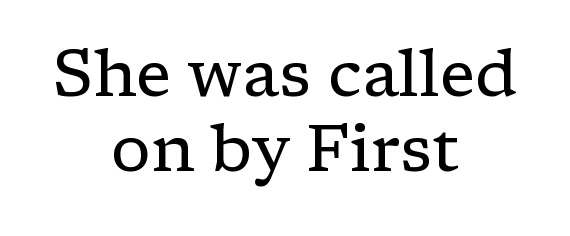
{"serif": "yes", "italic": "no", "bold": "no", "weight": "regular", "width": "normal", "stroke_contrast": "low", "x_height": "medium", "monospaced": "no", "underline": "no", "align": "center", "line_spacing": "tight", "line_spacing_ratio": 1.13, "letter_spacing": "normal", "letter_spacing_em": 0.0, "glyph_px": 66}
